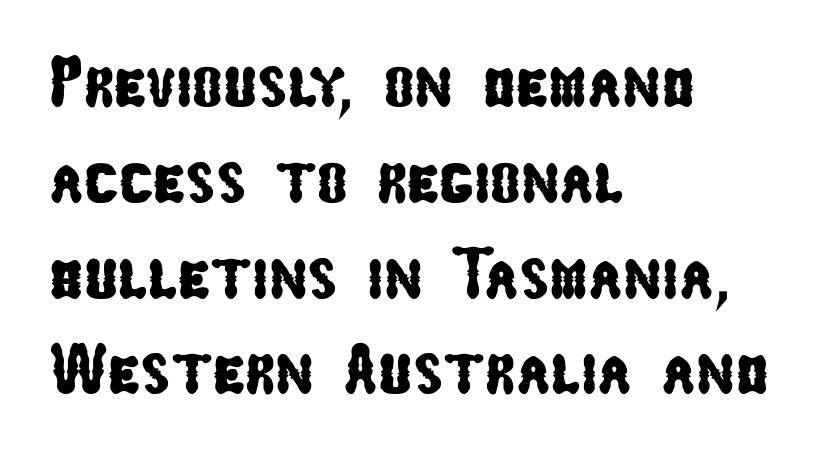
Q: Is the typeface a serif or a sans-serif typeface? A: Sans-serif.
Q: Is the text underlined? A: No.
Q: How is the paragraph aligned? A: Left-aligned.
Q: Is the spacing between letters normal or unusually wide? A: Normal.
Q: Is the spacing between lines tight, normal or loose? A: Normal.
Q: Width (condensed, normal, or wide)? A: Condensed.
Q: Stroke contrast? A: Low.
Q: x-height? A: Medium.
Q: Monospaced? A: No.
